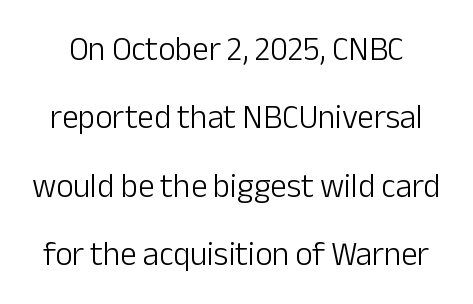
Descenders hang freely into open space. In terms of leading, this rendering errs on the spacious side. If you drew a line through each stem, it would be perfectly vertical. Words appear dense and cohesive because spacing is normal. These lines are rendered in a variable-pitch font. The characters are drawn with everyday or finer stroke widths.
